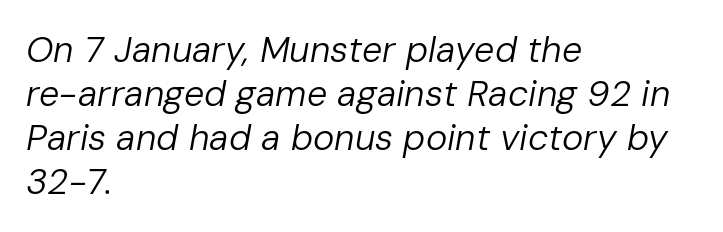
{"italic": "yes", "lean": "right", "slant_degrees": 10, "bold": "no", "weight": "regular", "width": "normal", "stroke_contrast": "low", "x_height": "medium", "monospaced": "no", "underline": "no", "align": "left", "line_spacing_ratio": 1.22, "letter_spacing": "normal", "letter_spacing_em": 0.0, "glyph_px": 36}
